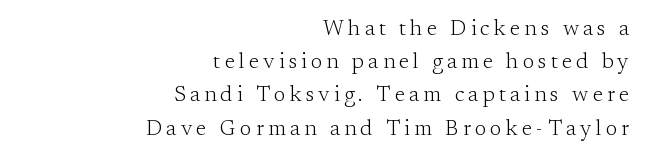
Q: Is the text bold? A: No.
Q: Is the text italic (slanted)? A: No, it is upright.
Q: Is the text underlined? A: No.
Q: How is the paragraph aligned? A: Right-aligned.
Q: Is the spacing between lines tight, normal or loose? A: Normal.
